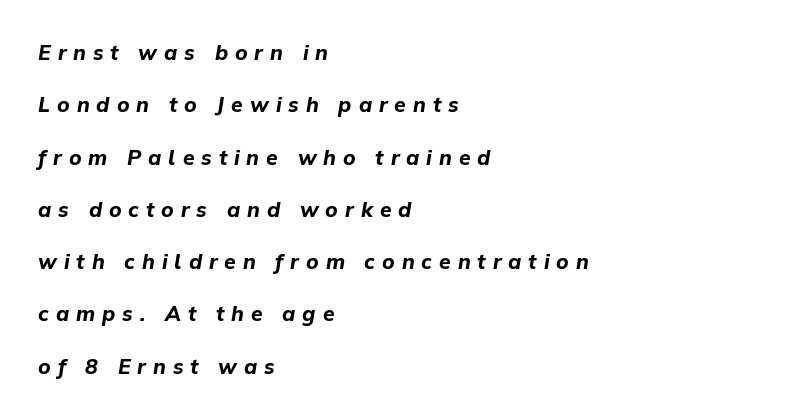
The image shows 21 px bold type, italic (leaning right); set left-aligned, loose line spacing (2.49x), unusually wide letter spacing (+0.33 em), not underlined.
